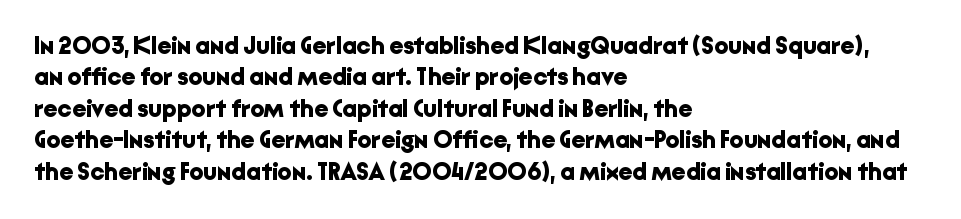
{"italic": "no", "bold": "yes", "underline": "no", "align": "left", "line_spacing": "normal", "line_spacing_ratio": 1.26, "letter_spacing": "normal", "letter_spacing_em": 0.0, "glyph_px": 25}
